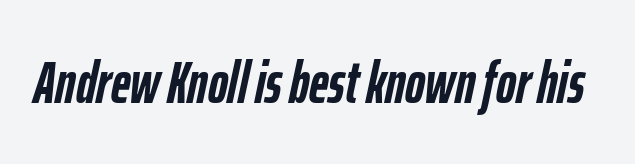
The image shows 60 px semibold, condensed type, italic (leaning right); set normal letter spacing, not underlined; low stroke contrast and a medium x-height.
